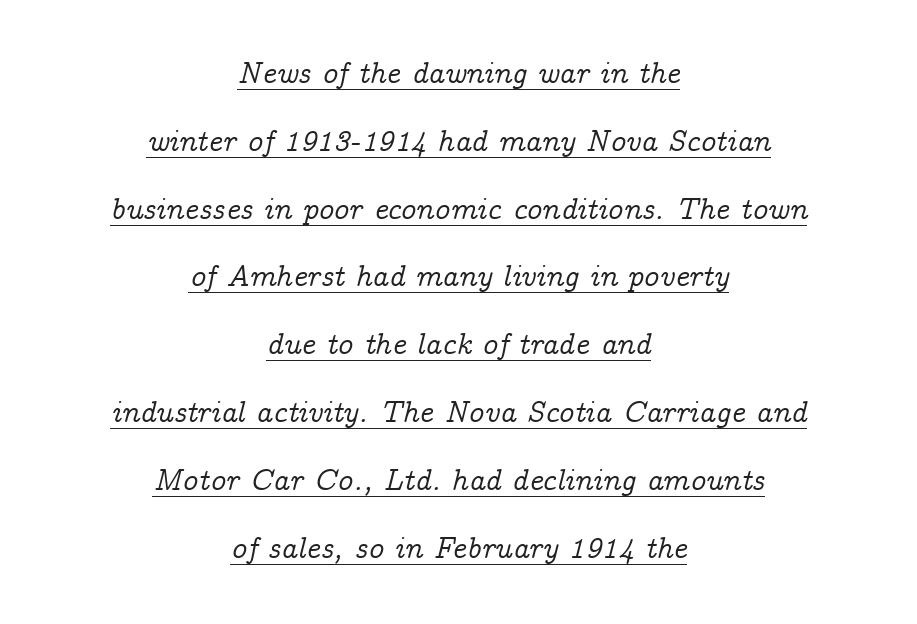
{"serif": "yes", "italic": "yes", "lean": "right", "slant_degrees": 14, "width": "normal", "stroke_contrast": "low", "x_height": "medium", "monospaced": "no", "underline": "yes", "align": "center", "line_spacing": "loose", "line_spacing_ratio": 2.26, "letter_spacing": "normal", "letter_spacing_em": 0.0, "glyph_px": 30}
